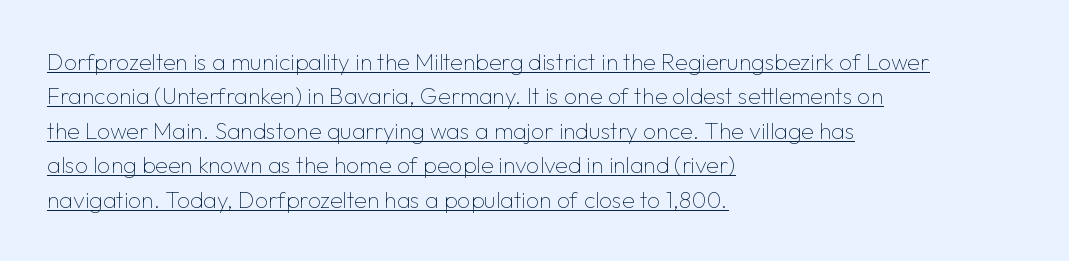
Q: Is the text bold? A: No.
Q: Is the text italic (slanted)? A: No, it is upright.
Q: Is the text underlined? A: Yes.
Q: How is the paragraph aligned? A: Left-aligned.
Q: Is the spacing between letters normal or unusually wide? A: Normal.
Q: Is the spacing between lines tight, normal or loose? A: Normal.
